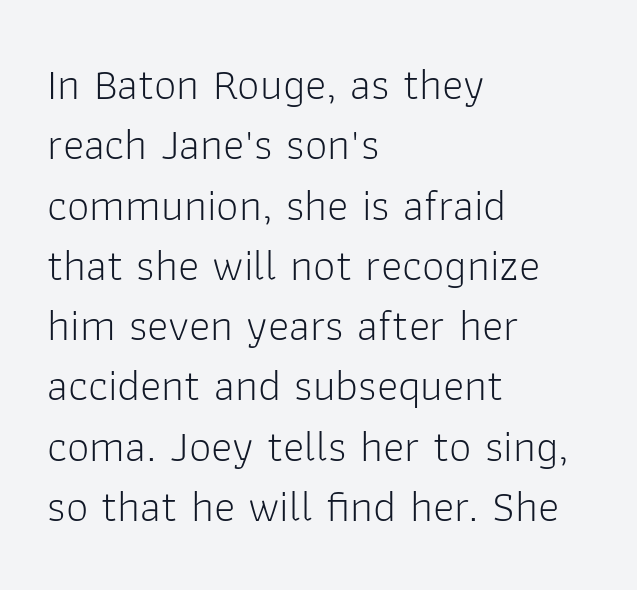
{"serif": "no", "italic": "no", "bold": "no", "weight": "light", "width": "normal", "stroke_contrast": "low", "x_height": "medium", "monospaced": "no", "underline": "no", "align": "left", "line_spacing": "normal", "line_spacing_ratio": 1.34, "letter_spacing": "normal", "letter_spacing_em": 0.0, "glyph_px": 45}
